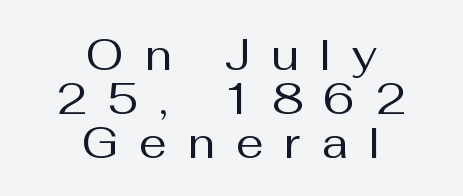
The letterforms sit at book weight or below. Do the letters lean? They stand straight. Each letter's strokes conclude bluntly, with no projecting serifs. Honestly, the letter spacing is so wide it's the main thing you notice.
